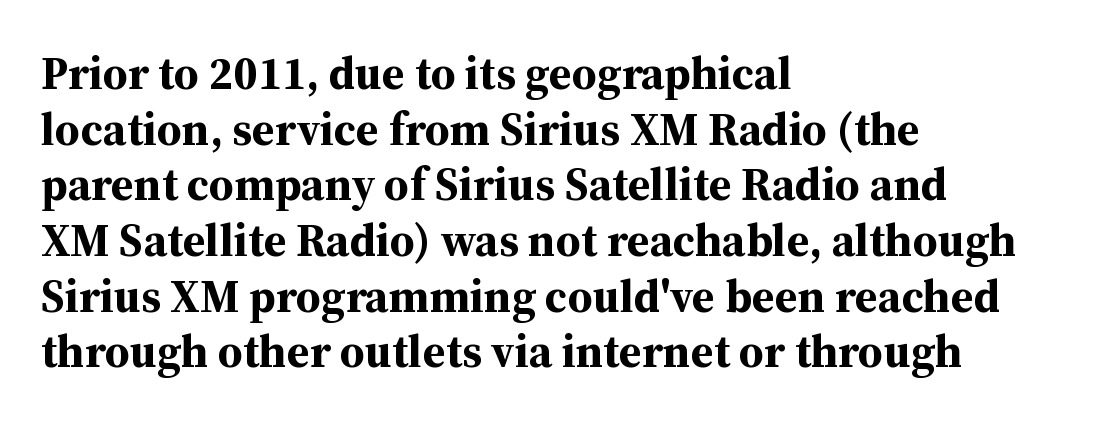
The image shows 46 px bold serif type, upright; set left-aligned, line spacing 1.21x, normal letter spacing, not underlined; medium stroke contrast and a medium x-height.
